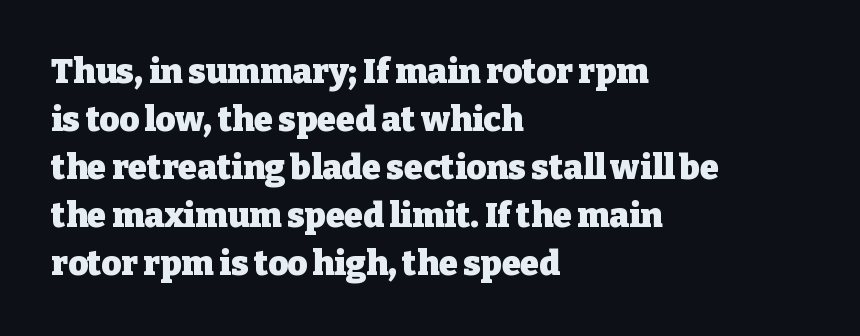
Q: Is the text bold? A: Yes.
Q: Is the text italic (slanted)? A: No, it is upright.
Q: Is the typeface a serif or a sans-serif typeface? A: Serif.
Q: Is the text underlined? A: No.
Q: How is the paragraph aligned? A: Left-aligned.
Q: Is the spacing between letters normal or unusually wide? A: Normal.
Q: Is the spacing between lines tight, normal or loose? A: Normal.
Q: Width (condensed, normal, or wide)? A: Normal.
Q: Stroke contrast? A: Low.
Q: x-height? A: Medium.
Q: Monospaced? A: No.
